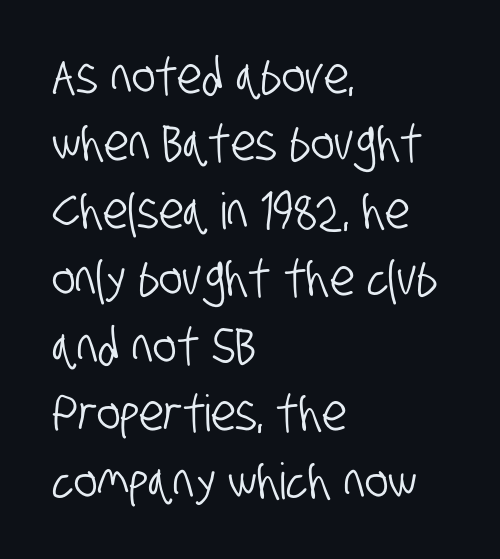
In terms of leading, this rendering sits right in the middle. The passage shown has conventional tracking throughout. The letters carry no serifs — their stems end cleanly without finishing strokes. The passage shown is not underscored anywhere. Short and long lines alike share a common starting point at left. Spacing verdict: proportional, widths tailored to each character.
